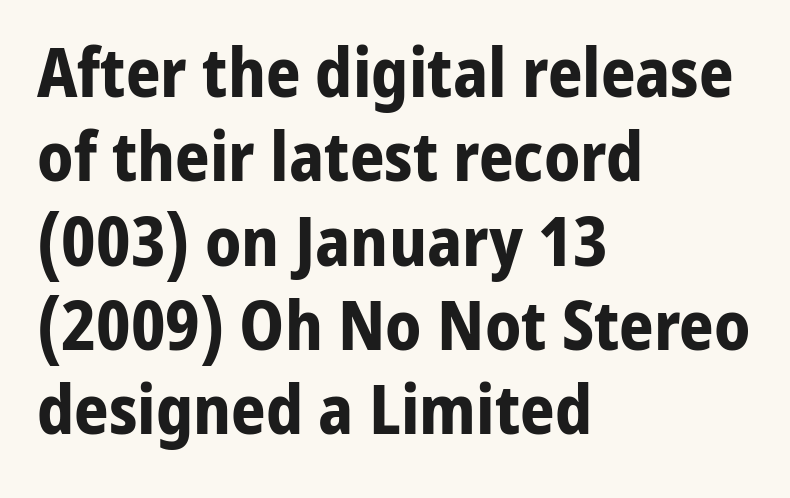
Q: Is the text bold? A: Yes.
Q: Is the text italic (slanted)? A: No, it is upright.
Q: Is the typeface a serif or a sans-serif typeface? A: Sans-serif.
Q: Is the text underlined? A: No.
Q: How is the paragraph aligned? A: Left-aligned.
Q: Is the spacing between letters normal or unusually wide? A: Normal.
Q: Width (condensed, normal, or wide)? A: Normal.
Q: Stroke contrast? A: Low.
Q: x-height? A: Medium.
Q: Monospaced? A: No.
